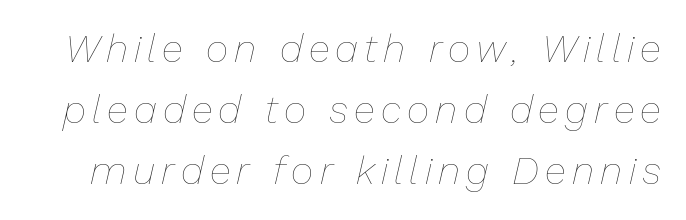
Q: Is the text bold? A: No.
Q: Is the text italic (slanted)? A: Yes, it leans right by about 13 degrees.
Q: Is the text underlined? A: No.
Q: Is the spacing between lines tight, normal or loose? A: Normal.
Q: Width (condensed, normal, or wide)? A: Normal.
Q: Stroke contrast? A: Low.
Q: x-height? A: Medium.
Q: Monospaced? A: No.
